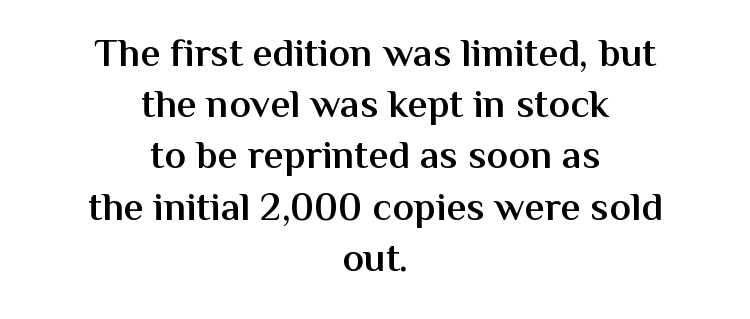
The lines in this sample share a center point and differ in where they start and stop. The passage shown stacks its lines at a standard gap. The rendering uses natural spacing where letterforms have individual widths. The passage shown has conventional tracking throughout. Heft: intermediate — a semibold. Vertical strokes here are truly vertical.
